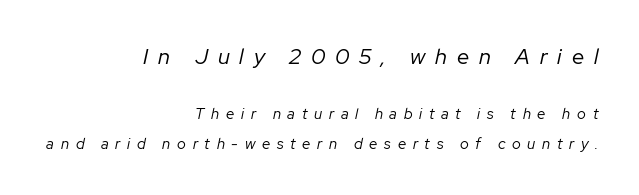
{"italic": "yes", "lean": "right", "slant_degrees": 12, "bold": "no", "underline": "no", "align": "right", "line_spacing": "loose", "line_spacing_ratio": 2.0, "letter_spacing": "wide", "letter_spacing_em": 0.45, "larger_block": "first", "size_ratio": 1.47, "glyph_px": 22}
